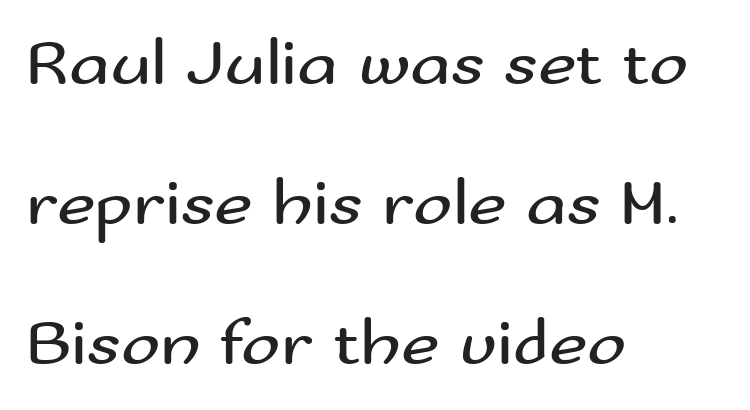
Q: Is the text bold? A: No.
Q: Is the text italic (slanted)? A: No, it is upright.
Q: Is the typeface a serif or a sans-serif typeface? A: Sans-serif.
Q: Is the text underlined? A: No.
Q: How is the paragraph aligned? A: Left-aligned.
Q: Is the spacing between letters normal or unusually wide? A: Normal.
Q: Is the spacing between lines tight, normal or loose? A: Loose.
Q: Width (condensed, normal, or wide)? A: Wide.
Q: Stroke contrast? A: Medium.
Q: x-height? A: Small.
Q: Monospaced? A: No.
